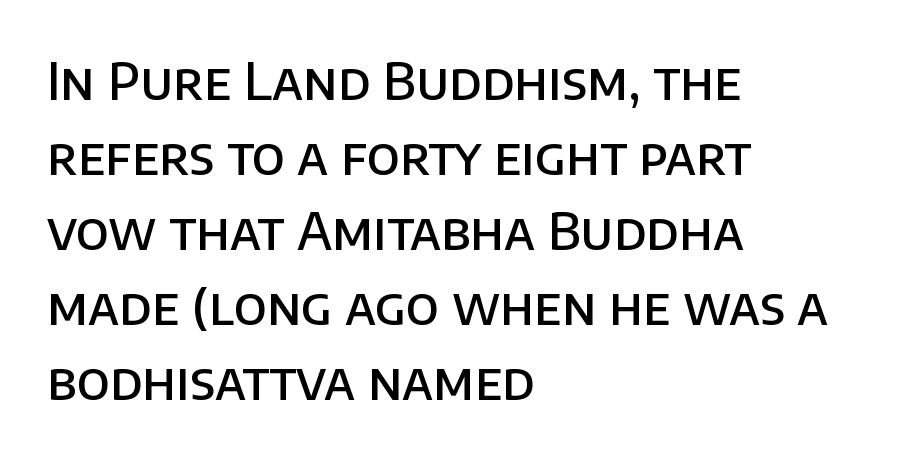
What's the leading like? Ordinary, nothing unusual. Ascenders rise straight up at ninety degrees. The face used here is proportionally spaced, like ordinary book or web type. The specimen omits any rule beneath the text block's lines. Set as a demibold, roughly 600 on the weight scale.
